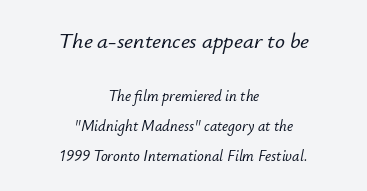
This block would shrink considerably if given ordinary leading; it's expanded now. The strip under each line holds only bare page. Honestly, the letter spacing is just normal — you wouldn't notice it. There's an unmistakable incline to the writing here.
